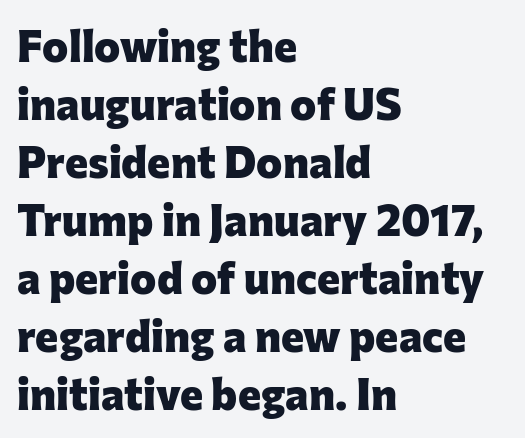
The horizontal fit of the characters is conventional and even. Check the space under the baseline: it is left empty. The rendering uses natural spacing where letterforms have individual widths. This block has exactly the height ordinary leading produces. Casual observation: everything's shoved over to the left. The type family on display is of the sans-serif kind.
